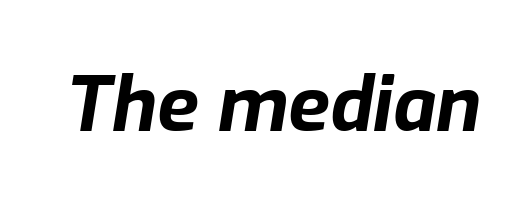
Is the type bold? Yes — the strokes are clearly thick and heavy. Tracking value appears to be zero — textbook default spacing. Lines of text with bare space underneath. The letters are slanted; this is an italic face.
